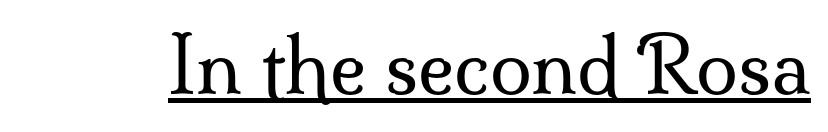
Regarding serifs, this sample has them. Each letter keeps its own natural width here, so spacing adapts to shape. Letter spacing: default. No chunkiness to these letters — they're not bold. In designer terms, the underline attribute is active on this setting. Do the letters lean? They stand straight.
